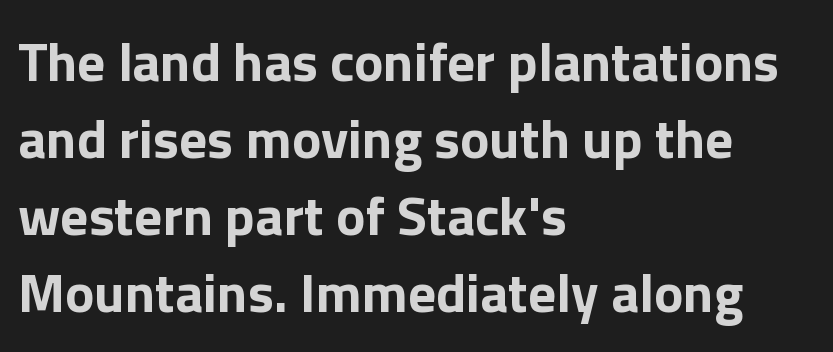
The image shows 55 px bold sans-serif type, upright; set left-aligned, normal line spacing (1.4x), normal letter spacing, not underlined; a medium x-height.
